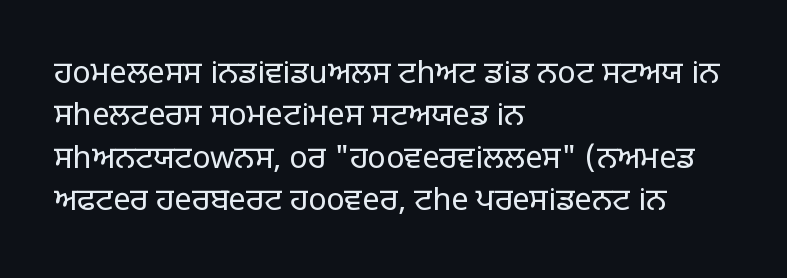
The font is comparable to plain body text, perhaps lighter. Does extra space separate the letters? No, they use regular spacing. Character widths vary here, with narrow letters taking less room than wide ones. Examine the stroke ends and you'll find no serifs. Reading down the block, your eye returns to a fixed left position each line.
